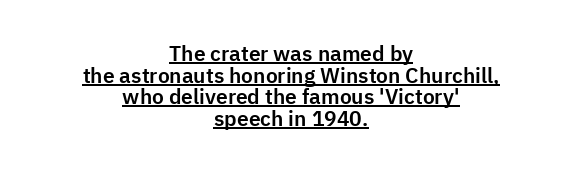
Q: Is the text italic (slanted)? A: No, it is upright.
Q: Is the text underlined? A: Yes.
Q: How is the paragraph aligned? A: Centered.
Q: Is the spacing between letters normal or unusually wide? A: Normal.
Q: Is the spacing between lines tight, normal or loose? A: Tight.
